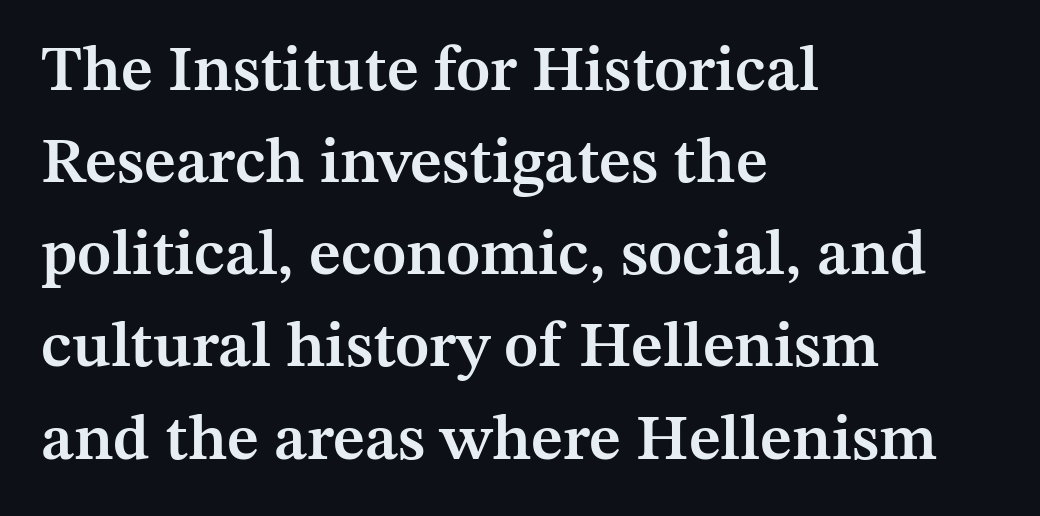
Stems and bowls a touch heavier than normal — semibold. A normal amount of white space separates one row of letters from the next. In terms of letterspacing, this is plain default setting. A clean baseline with only descenders dipping below it.
